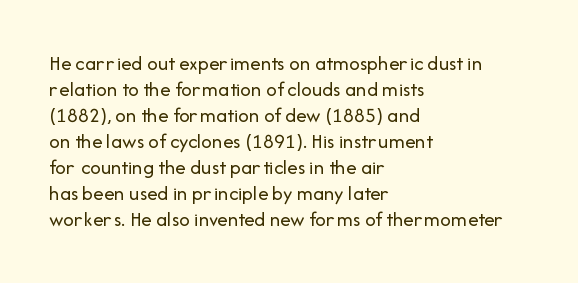
Q: Is the text bold? A: No.
Q: Is the text italic (slanted)? A: No, it is upright.
Q: Is the text underlined? A: No.
Q: How is the paragraph aligned? A: Left-aligned.
Q: Is the spacing between letters normal or unusually wide? A: Normal.
